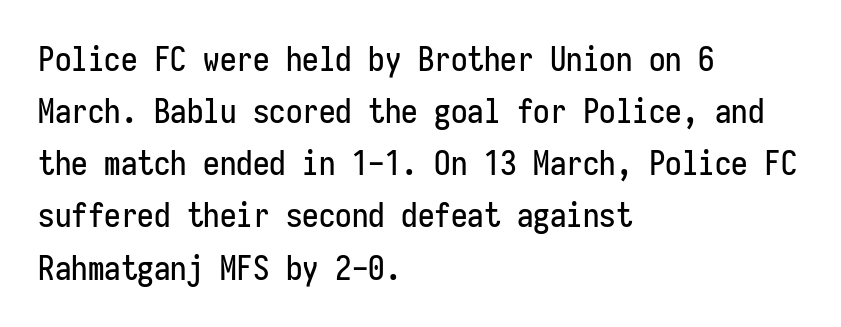
The image shows 33 px condensed sans-serif type, upright, monospaced; set left-aligned, normal line spacing (1.58x), normal letter spacing, not underlined; low stroke contrast and a medium x-height.
